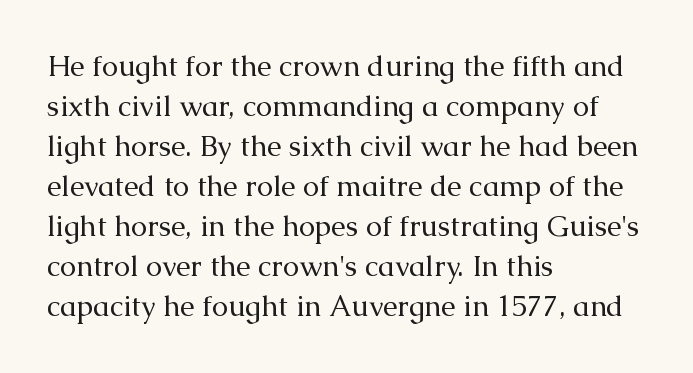
Q: Is the text bold? A: No.
Q: Is the text italic (slanted)? A: No, it is upright.
Q: Is the typeface a serif or a sans-serif typeface? A: Serif.
Q: Is the text underlined? A: No.
Q: How is the paragraph aligned? A: Left-aligned.
Q: Is the spacing between letters normal or unusually wide? A: Normal.
Q: Is the spacing between lines tight, normal or loose? A: Normal.
Q: Width (condensed, normal, or wide)? A: Normal.
Q: Stroke contrast? A: Medium.
Q: x-height? A: Medium.
Q: Monospaced? A: No.
